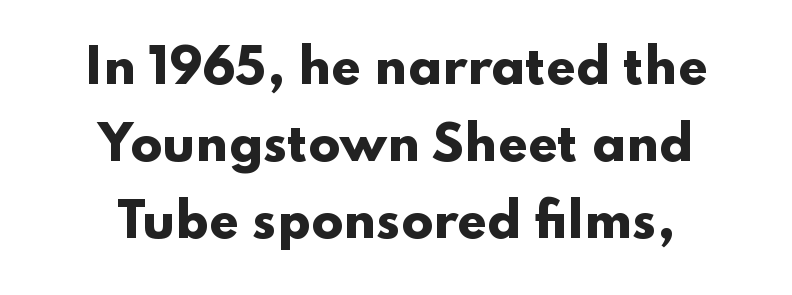
The image shows 47 px heavy, wide sans-serif type, upright; set centered, normal line spacing (1.64x), normal letter spacing, not underlined; low stroke contrast and a small x-height.
